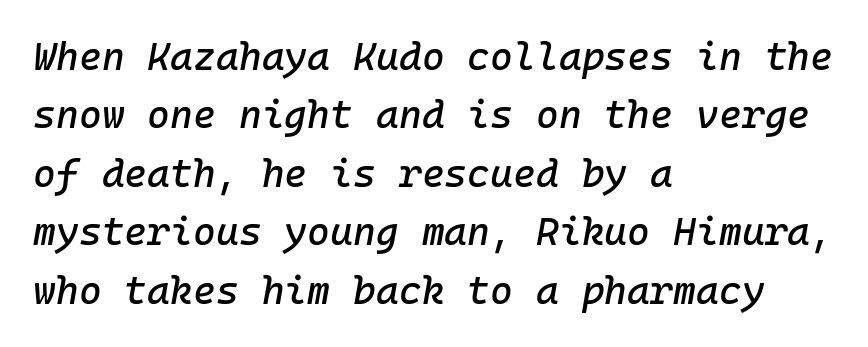
The gaps between neighbouring characters are ordinary and unremarkable. Students, observe: this is what conventionally led text looks like. Honestly, there is no underline to notice here at all. Alignment: flush left. Looks like terminal output: every glyph gets an equal slot. If you drew a line through each stem, it would be angled.
